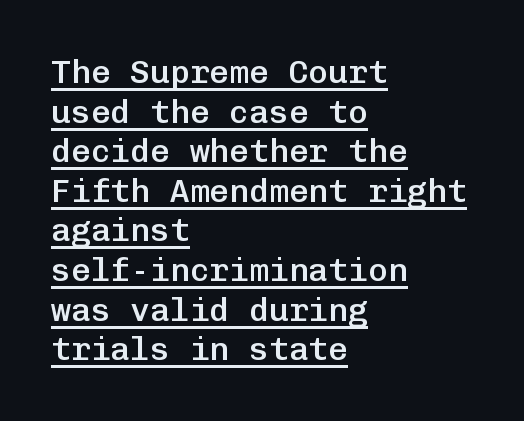
The image shows 33 px semibold sans-serif type, upright, monospaced; set left-aligned, line spacing 1.2x, normal letter spacing, underlined; low stroke contrast and a medium x-height.
